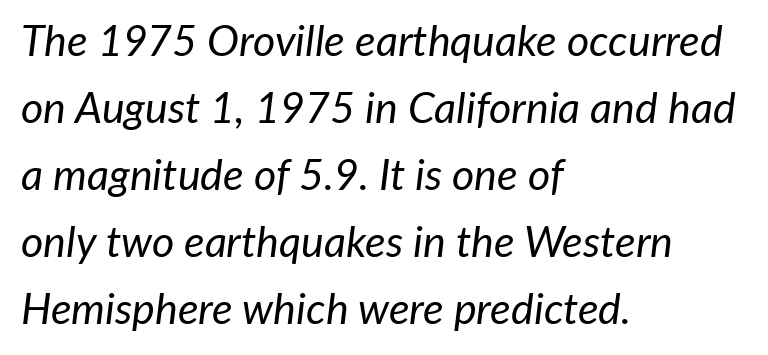
Q: Is the text bold? A: No.
Q: Is the text italic (slanted)? A: Yes, it leans right by about 7 degrees.
Q: Is the text underlined? A: No.
Q: How is the paragraph aligned? A: Left-aligned.
Q: Is the spacing between letters normal or unusually wide? A: Normal.
Q: Is the spacing between lines tight, normal or loose? A: Normal.
Q: Width (condensed, normal, or wide)? A: Normal.
Q: Stroke contrast? A: Low.
Q: x-height? A: Medium.
Q: Monospaced? A: No.
